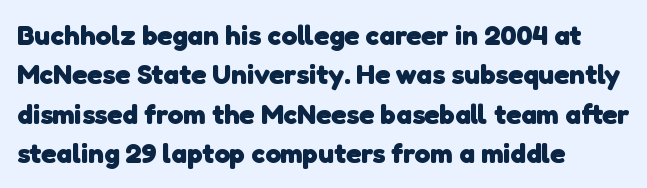
{"serif": "no", "bold": "yes", "weight": "heavy", "width": "normal", "stroke_contrast": "low", "x_height": "medium", "monospaced": "no", "underline": "no", "align": "left", "line_spacing": "normal", "line_spacing_ratio": 1.41, "letter_spacing": "normal", "letter_spacing_em": 0.0, "glyph_px": 28}
